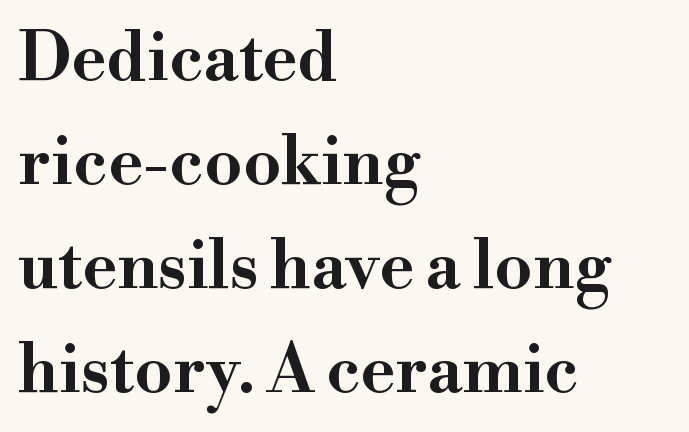
The paragraph shown leans on its left margin. Looks like regular typesetting: each glyph gets only the width it needs. The typeface chosen for these lines features serifs. Letters rest on an invisible, unmarked baseline. Quick note: interline space is typical. Do the letters lean? They stand straight.
